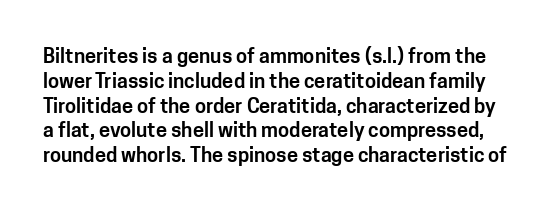
{"italic": "no", "underline": "no", "line_spacing_ratio": 1.24, "letter_spacing": "normal", "letter_spacing_em": 0.0, "glyph_px": 20}
